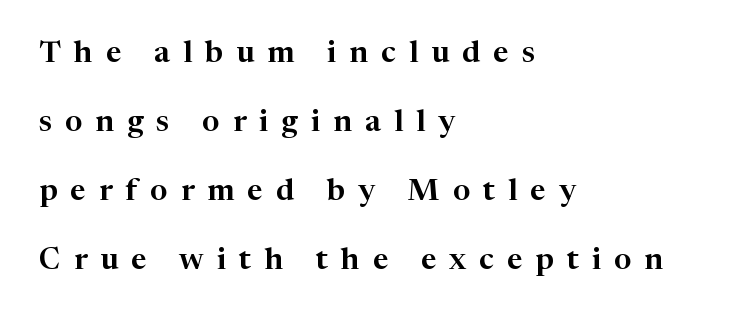
The image shows 30 px serif type, upright; set left-aligned, loose line spacing (2.3x), unusually wide letter spacing (+0.44 em), not underlined; high stroke contrast and a medium x-height.
